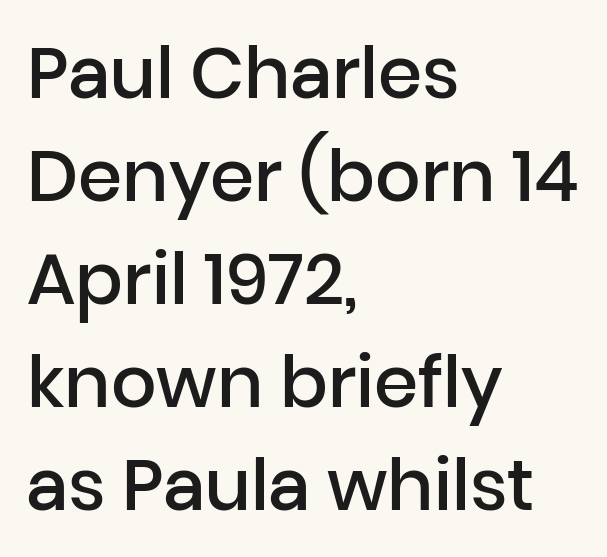
Q: Is the text bold? A: Semi-bold.
Q: Is the text italic (slanted)? A: No, it is upright.
Q: Is the typeface a serif or a sans-serif typeface? A: Sans-serif.
Q: Is the text underlined? A: No.
Q: How is the paragraph aligned? A: Left-aligned.
Q: Is the spacing between letters normal or unusually wide? A: Normal.
Q: Is the spacing between lines tight, normal or loose? A: Normal.
Q: Width (condensed, normal, or wide)? A: Normal.
Q: Stroke contrast? A: Low.
Q: x-height? A: Medium.
Q: Monospaced? A: No.
